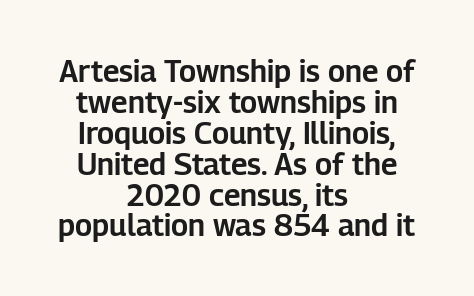
This sample uses a sans-serif face. This rendering uses center alignment, leaving both contours irregular but symmetric. A typesetter would mark this as roman, not italic. The string is rendered with underlining switched off.
